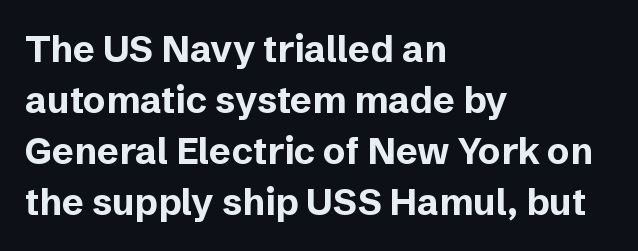
Q: Is the text bold? A: Yes.
Q: Is the text italic (slanted)? A: No, it is upright.
Q: Is the typeface a serif or a sans-serif typeface? A: Sans-serif.
Q: Is the text underlined? A: No.
Q: How is the paragraph aligned? A: Left-aligned.
Q: Is the spacing between letters normal or unusually wide? A: Normal.
Q: Is the spacing between lines tight, normal or loose? A: Normal.
Q: Width (condensed, normal, or wide)? A: Normal.
Q: Stroke contrast? A: Low.
Q: x-height? A: Medium.
Q: Monospaced? A: No.
